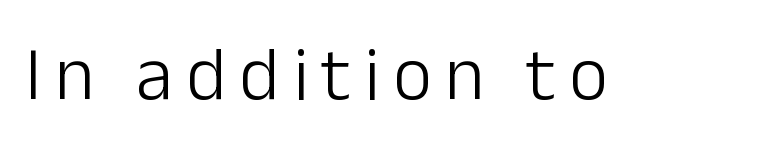
The image shows 76 px light sans-serif type, upright; set not underlined; low stroke contrast and a medium x-height.
